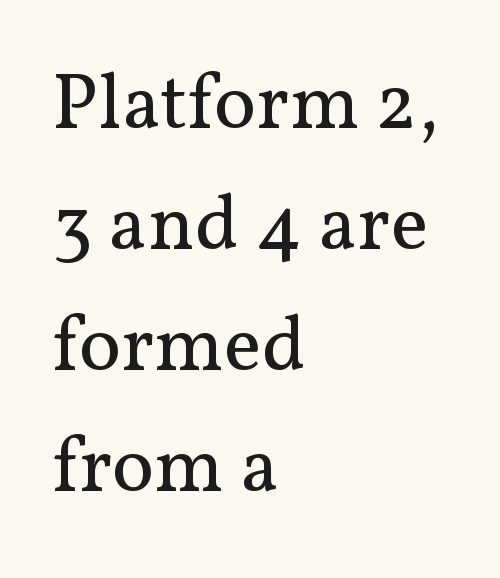
The line texture is even and compact thanks to regular tracking. Designer's note — italics off, roman on. Do the characters align in a grid? No, the font is proportional. Reading down the column, the eye jumps a familiar distance to each next line. Each line starts at the same left margin while the right side varies. Each stroke keeps to a modest, everyday thickness or less.
